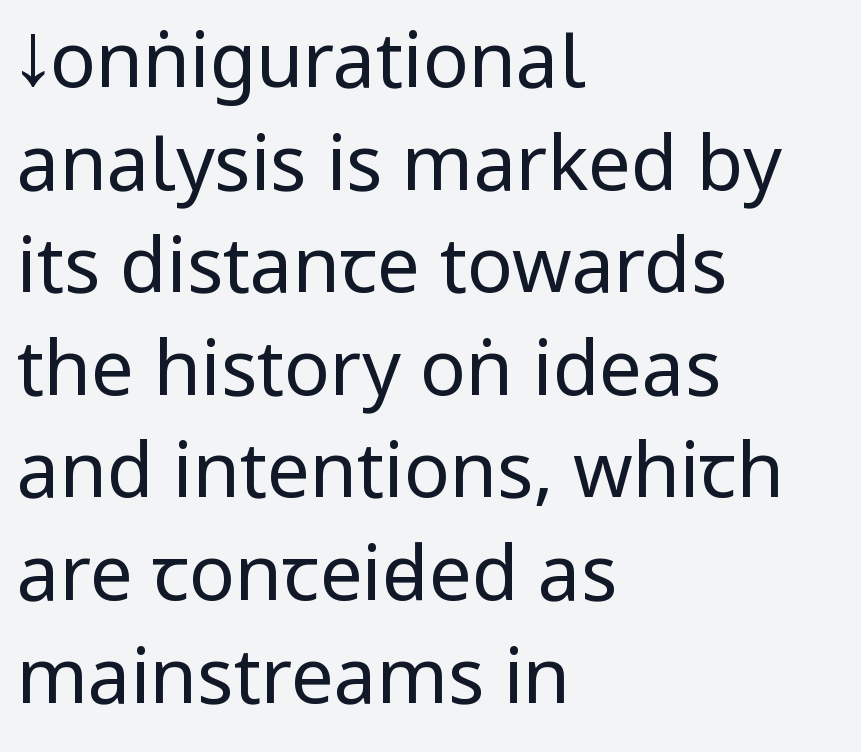
The image shows 76 px regular-weight, condensed sans-serif type, upright; set left-aligned, normal line spacing (1.35x), normal letter spacing, not underlined; low stroke contrast and a large x-height.
